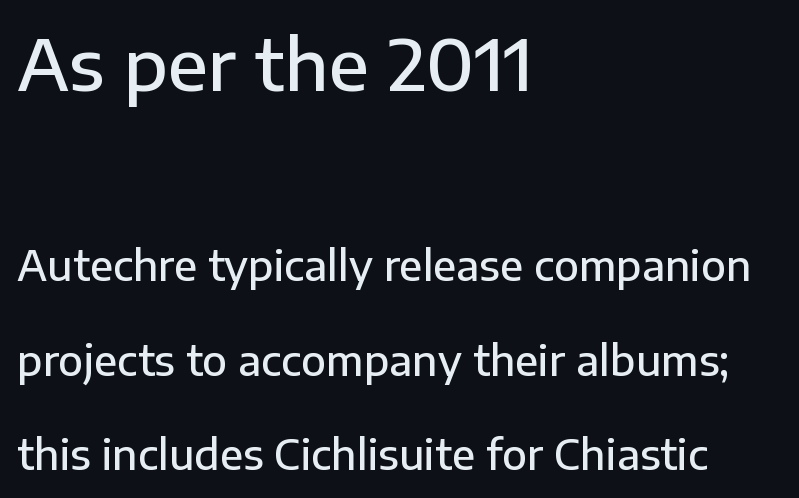
Q: Is the text bold? A: Semi-bold.
Q: Is the text italic (slanted)? A: No, it is upright.
Q: Is the typeface a serif or a sans-serif typeface? A: Sans-serif.
Q: Is the text underlined? A: No.
Q: How is the paragraph aligned? A: Left-aligned.
Q: Is the spacing between letters normal or unusually wide? A: Normal.
Q: Is the spacing between lines tight, normal or loose? A: Loose.
Q: Which block of text is set in a larger size, the first (top) or the second (bottom)? A: The first (top) one.
Q: Width (condensed, normal, or wide)? A: Normal.
Q: Stroke contrast? A: Low.
Q: x-height? A: Medium.
Q: Monospaced? A: No.
